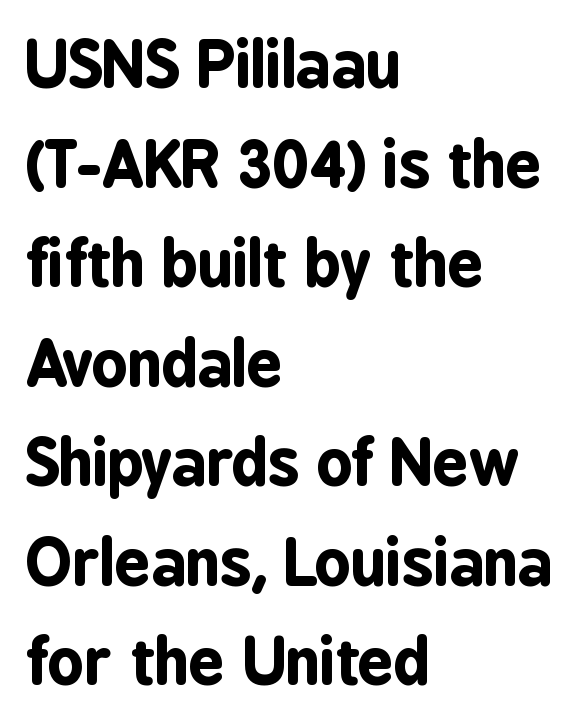
Students, this is bold: see how much ink each stroke carries. The specimen omits any rule beneath the text block's lines. The rendering uses a moderate line-height, typical for paragraphs. The type family on display is of the sans-serif kind. The horizontal fit of the characters is conventional and even. Here the designer chose a conventional face with non-uniform glyph widths.
